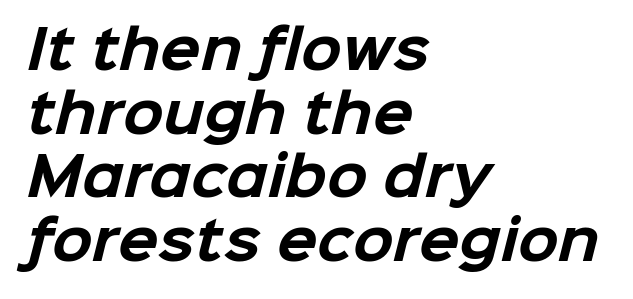
{"serif": "no", "bold": "yes", "weight": "bold", "width": "normal", "stroke_contrast": "low", "x_height": "medium", "monospaced": "no", "underline": "no", "align": "left", "line_spacing_ratio": 1.2, "letter_spacing": "normal", "letter_spacing_em": 0.0, "glyph_px": 53}
